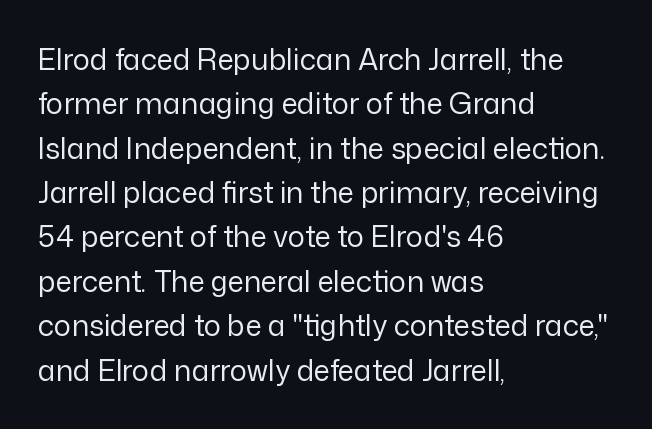
{"serif": "no", "italic": "no", "bold": "no", "weight": "regular", "width": "normal", "stroke_contrast": "low", "x_height": "medium", "monospaced": "no", "underline": "no", "align": "left", "line_spacing": "normal", "line_spacing_ratio": 1.53, "letter_spacing": "normal", "letter_spacing_em": 0.0, "glyph_px": 29}
